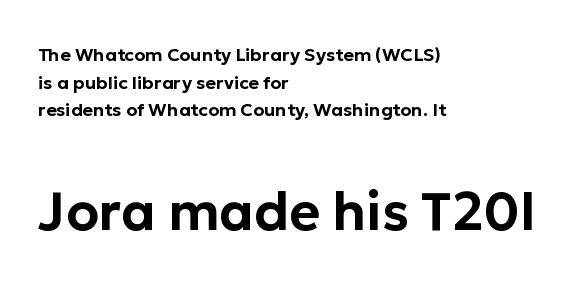
The image shows 53 px sans-serif type, upright; set left-aligned, normal line spacing (1.54x), normal letter spacing, not underlined; the second (bottom) block is 2.94x larger; low stroke contrast and a medium x-height.
